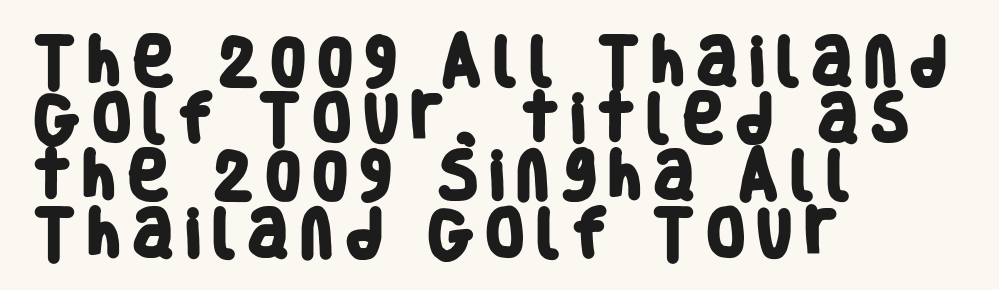
Proportional: the letters do not fall into vertical columns. The characters display no serif detailing; their extremities are plain. The rendering anchors every line to the left-hand side. Closely set lines give the paragraph a compact silhouette. The characters look thick and weighty, a clear bold. Decoration check: the copy has no underline.
